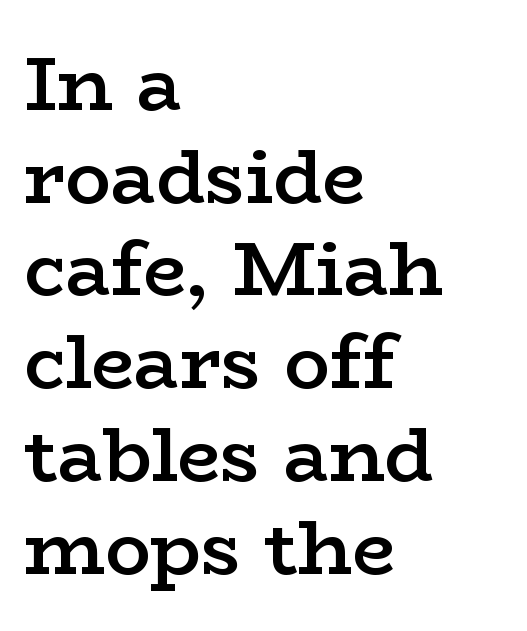
{"serif": "yes", "italic": "no", "bold": "semi", "weight": "semibold", "width": "wide", "stroke_contrast": "low", "x_height": "medium", "monospaced": "no", "underline": "no", "align": "left", "line_spacing_ratio": 1.22, "letter_spacing": "normal", "letter_spacing_em": 0.0, "glyph_px": 76}
